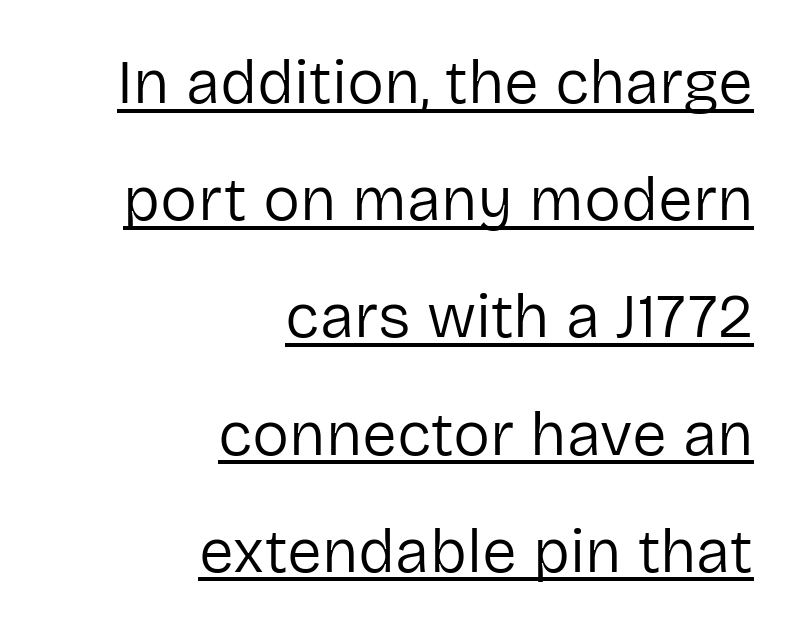
The type is set solid horizontally, with unmodified tracking. Is this a fixed-width face? No — the glyphs have proportional, varying widths. The lettering is marked with a stroke running underneath it. The passage shown is typeset with a sans-serif family. These lines stack with their right ends in a neat column. This is the regular roman posture of the typeface.
